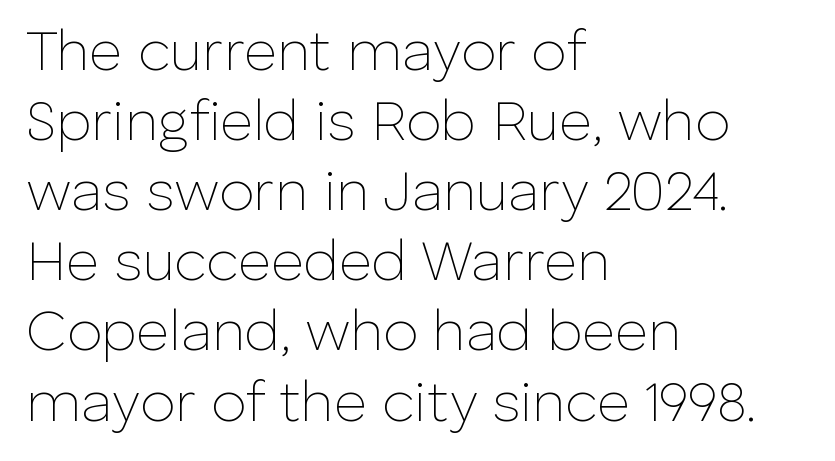
{"serif": "no", "italic": "no", "bold": "no", "weight": "thin", "width": "normal", "stroke_contrast": "low", "x_height": "medium", "monospaced": "no", "underline": "no", "align": "left", "line_spacing_ratio": 1.23, "letter_spacing": "normal", "letter_spacing_em": 0.0, "glyph_px": 57}
